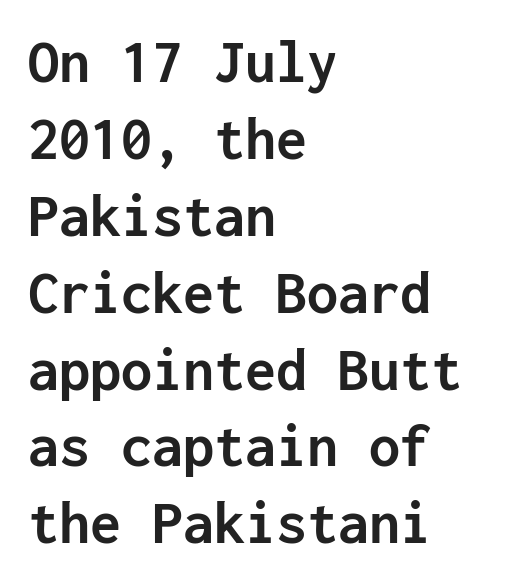
The image shows 62 px semibold sans-serif type, upright, monospaced; set left-aligned, line spacing 1.24x, normal letter spacing, not underlined; low stroke contrast and a medium x-height.
